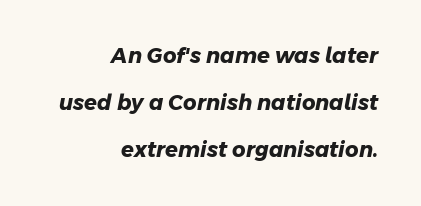
Q: Is the text bold? A: Yes.
Q: Is the text underlined? A: No.
Q: How is the paragraph aligned? A: Right-aligned.
Q: Is the spacing between letters normal or unusually wide? A: Normal.
Q: Is the spacing between lines tight, normal or loose? A: Loose.
